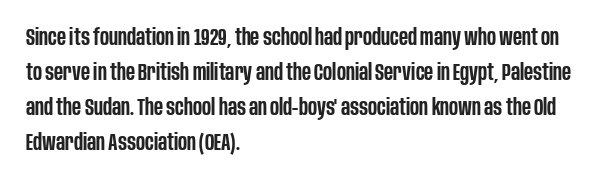
Q: Is the text bold? A: Semi-bold.
Q: Is the text italic (slanted)? A: No, it is upright.
Q: Is the text underlined? A: No.
Q: How is the paragraph aligned? A: Left-aligned.
Q: Is the spacing between letters normal or unusually wide? A: Normal.
Q: Is the spacing between lines tight, normal or loose? A: Normal.
